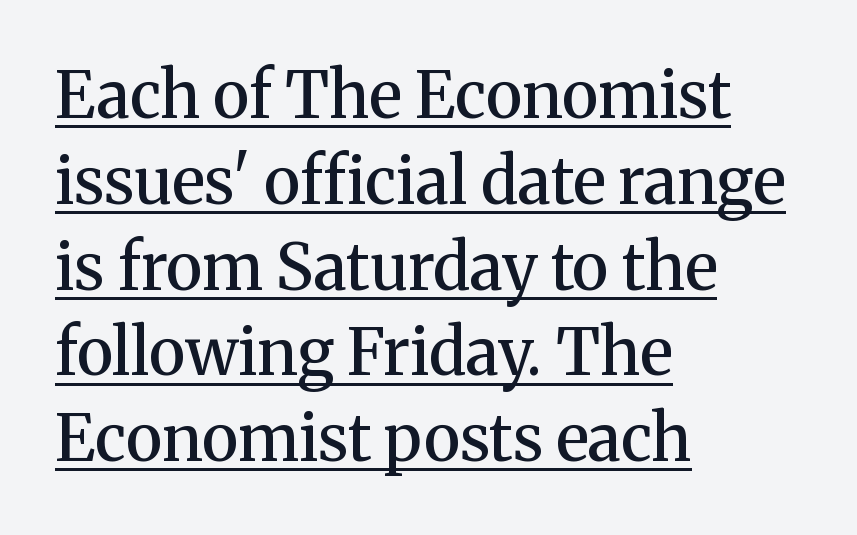
The image shows 64 px semibold serif type, upright; set left-aligned, normal line spacing (1.34x), normal letter spacing, underlined; medium stroke contrast and a medium x-height.
